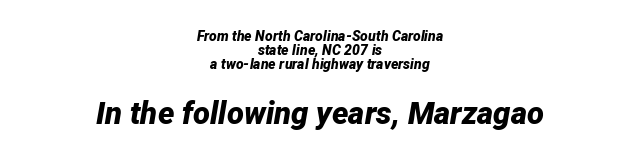
Students, this is bold: see how much ink each stroke carries. The lines are packed closely together with very little leading. Here the designer chose a conventional face with non-uniform glyph widths. This sample is center-justified, so both line endings float freely.
